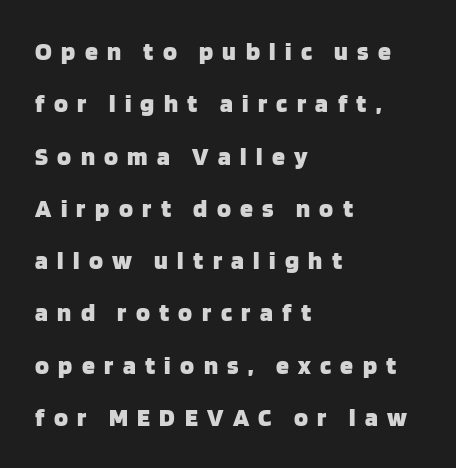
Heavy-handed strokes throughout: this text is bold. Summary of vertical rhythm: relaxed, with wide interline spacing. Anything drawn beneath the words? Only blank space. The font's upright variant was chosen for this text. Line starts are locked; line ends wander.
